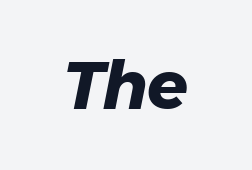
Q: Is the text bold? A: Yes.
Q: Is the text italic (slanted)? A: Yes, it leans right by about 11 degrees.
Q: Is the text underlined? A: No.
Q: Is the spacing between letters normal or unusually wide? A: Normal.
Q: Width (condensed, normal, or wide)? A: Normal.
Q: Stroke contrast? A: Low.
Q: x-height? A: Medium.
Q: Monospaced? A: No.
